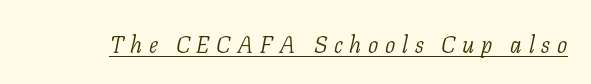
Q: Is the text bold? A: No.
Q: Is the text italic (slanted)? A: Yes, it leans right by about 11 degrees.
Q: Is the text underlined? A: Yes.
Q: Is the spacing between letters normal or unusually wide? A: Unusually wide.
